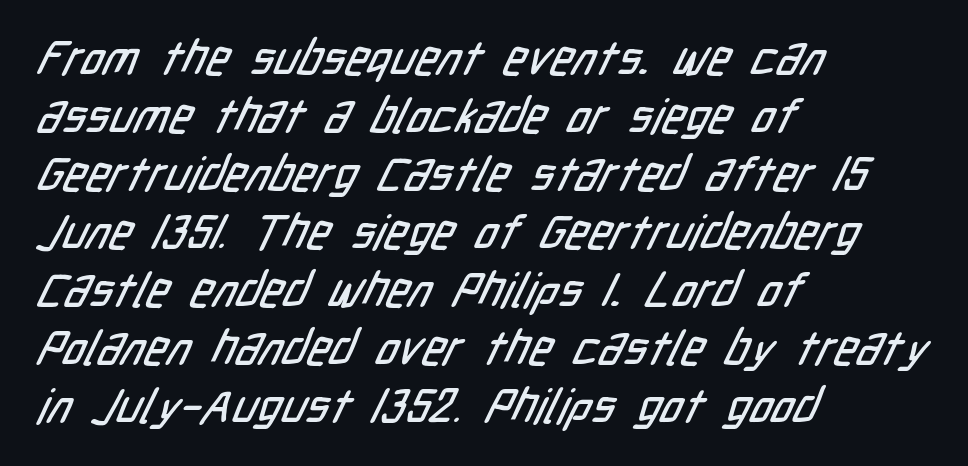
{"serif": "no", "width": "condensed", "stroke_contrast": "low", "x_height": "medium", "monospaced": "no", "underline": "no", "align": "left", "line_spacing_ratio": 1.21, "letter_spacing": "normal", "letter_spacing_em": 0.0, "glyph_px": 48}
